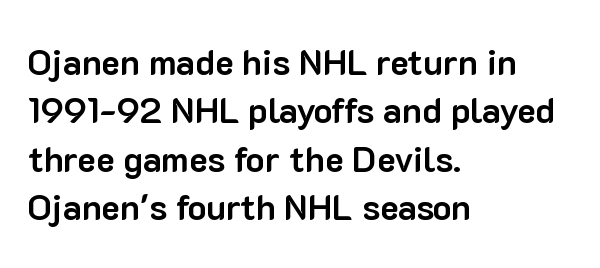
The image shows 35 px bold sans-serif type, upright; set left-aligned, normal line spacing (1.38x), normal letter spacing, not underlined; low stroke contrast and a medium x-height.
